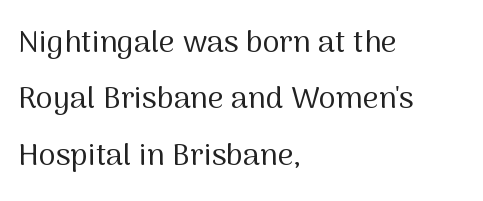
Observe the absence of serifs on each vertical stroke in this sample. Note the varied advance widths — an 'i' is clearly narrower than an 'm'. Nobody touched the tracking dial on this one. The typeface has the unassuming heft of standard copy or less. One-word summary of the alignment: left. The baseline area is clear.
